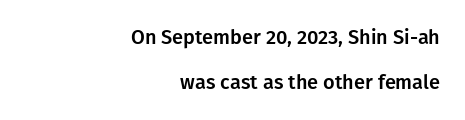
Typeset ragged left — the right edge is the straight one. Honestly, the rows look like they've been pulled way apart. Ordinary non-slanted type is in use. The letterforms sit shoulder to shoulder at normal distance.
